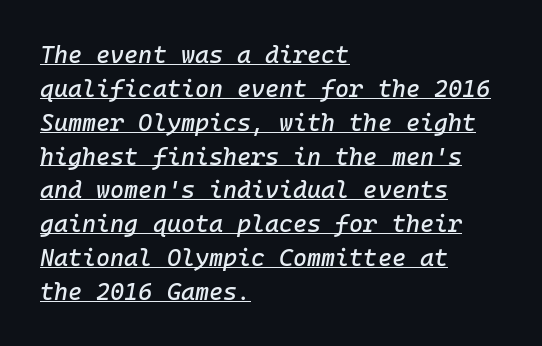
Standard letterfit; no display-style spreading of the glyphs. Like a heading marked for emphasis, these lines bear an underscore. In terms of posture, this sample is oblique. Left-aligned paragraph, ragged on the right.
